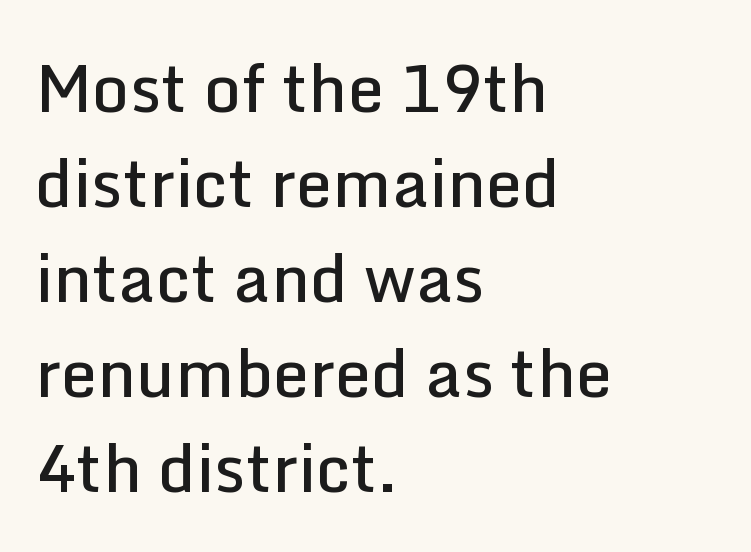
Q: Is the text bold? A: Semi-bold.
Q: Is the text italic (slanted)? A: No, it is upright.
Q: Is the typeface a serif or a sans-serif typeface? A: Sans-serif.
Q: Is the text underlined? A: No.
Q: How is the paragraph aligned? A: Left-aligned.
Q: Is the spacing between letters normal or unusually wide? A: Normal.
Q: Is the spacing between lines tight, normal or loose? A: Normal.
Q: Width (condensed, normal, or wide)? A: Normal.
Q: Stroke contrast? A: Low.
Q: x-height? A: Medium.
Q: Monospaced? A: No.
